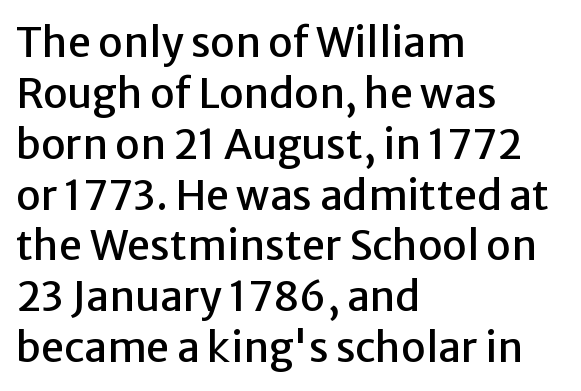
Just letters on the line, the space beneath them empty. A student would call this left alignment; a typographer would say flush left, rag right. Varying glyph widths throughout — classic text-font behaviour. Honestly, the letter spacing is just normal — you wouldn't notice it. The lettering stays uniformly vertical, giving the passage a roman look.
